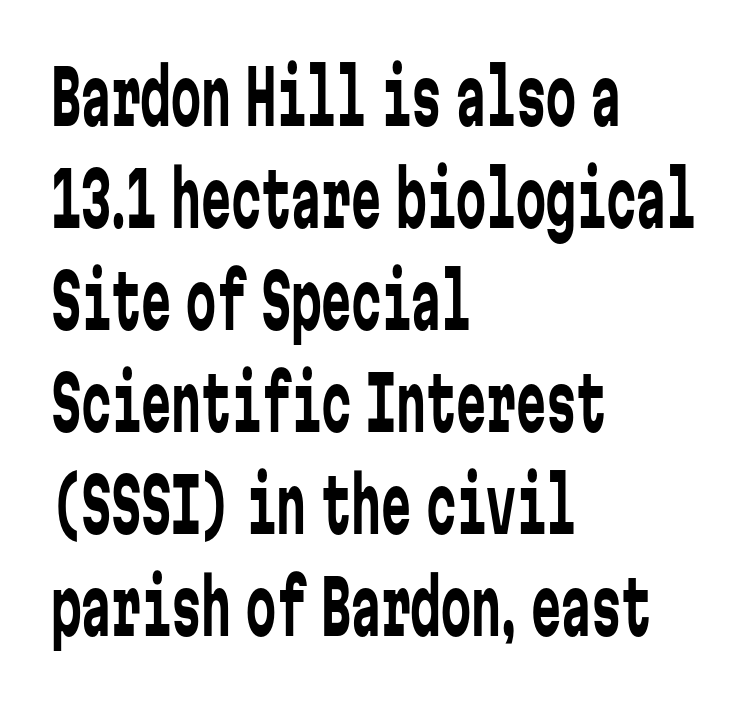
Q: Is the text bold? A: No.
Q: Is the text italic (slanted)? A: No, it is upright.
Q: Is the typeface a serif or a sans-serif typeface? A: Sans-serif.
Q: Is the text underlined? A: No.
Q: How is the paragraph aligned? A: Left-aligned.
Q: Is the spacing between letters normal or unusually wide? A: Normal.
Q: Is the spacing between lines tight, normal or loose? A: Normal.
Q: Width (condensed, normal, or wide)? A: Condensed.
Q: Stroke contrast? A: Low.
Q: x-height? A: Medium.
Q: Monospaced? A: Yes.
